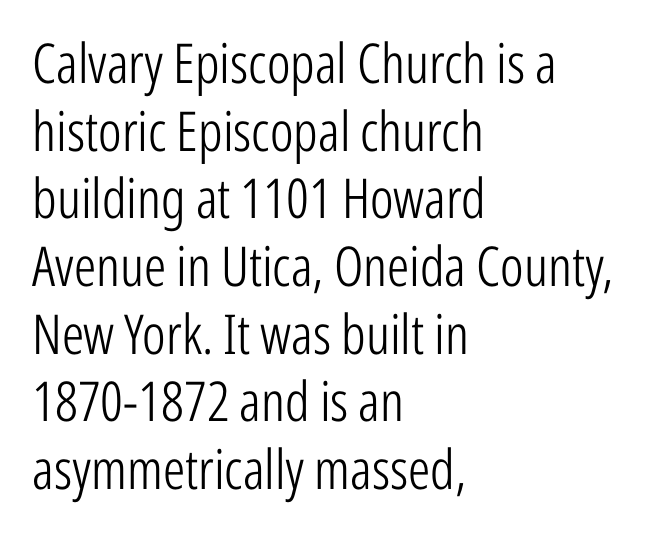
{"serif": "no", "italic": "no", "bold": "no", "weight": "light", "width": "condensed", "stroke_contrast": "low", "x_height": "medium", "monospaced": "no", "underline": "no", "align": "left", "line_spacing_ratio": 1.23, "letter_spacing": "normal", "letter_spacing_em": 0.0, "glyph_px": 55}
